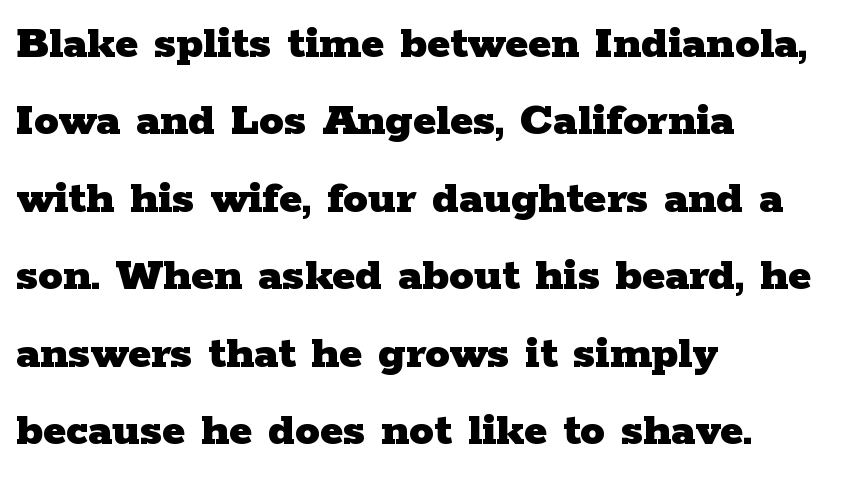
The image shows 49 px heavy, wide serif type, upright; set left-aligned, normal line spacing (1.58x), normal letter spacing, not underlined; low stroke contrast and a medium x-height.
